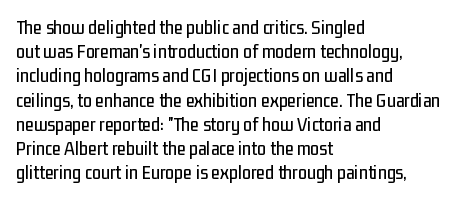
{"italic": "no", "underline": "no", "align": "left", "line_spacing_ratio": 1.21, "letter_spacing": "normal", "letter_spacing_em": 0.0, "glyph_px": 20}
